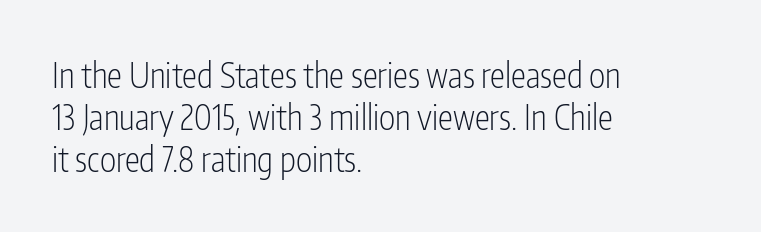
The image shows 34 px light, condensed sans-serif type, upright; set left-aligned, line spacing 1.23x, normal letter spacing, not underlined; low stroke contrast and a medium x-height.
